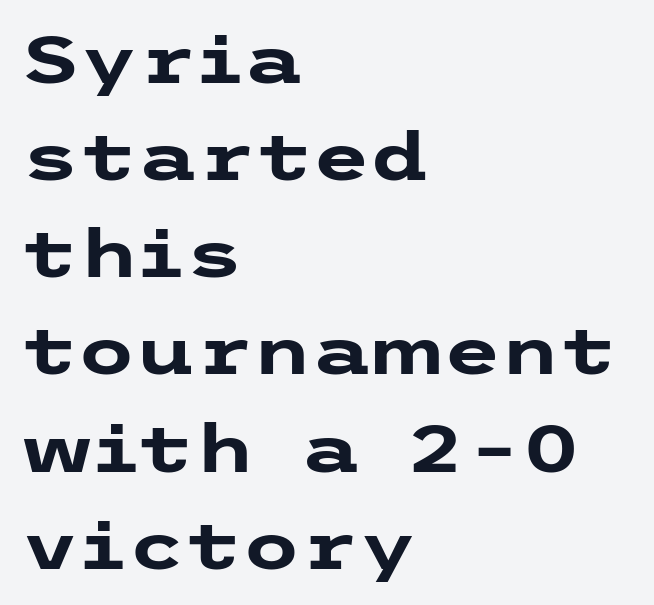
Q: Is the text bold? A: Yes.
Q: Is the text italic (slanted)? A: No, it is upright.
Q: Is the typeface a serif or a sans-serif typeface? A: Sans-serif.
Q: Is the text underlined? A: No.
Q: How is the paragraph aligned? A: Left-aligned.
Q: Is the spacing between letters normal or unusually wide? A: Normal.
Q: Is the spacing between lines tight, normal or loose? A: Normal.
Q: Width (condensed, normal, or wide)? A: Wide.
Q: Stroke contrast? A: Low.
Q: x-height? A: Medium.
